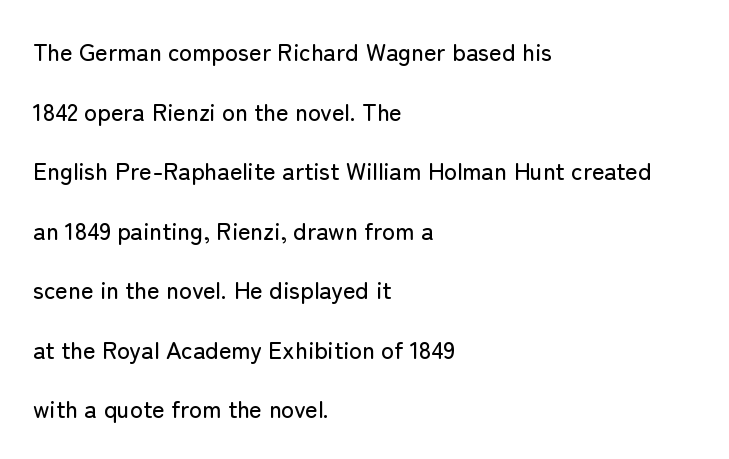
Posture: vertical. Only glyphs here, with clear space below each row. Short and long lines alike share a common starting point at left. Observe the ordinary spacing: letters are neighbours, not strangers.
